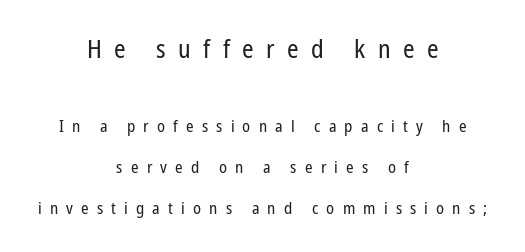
One-word summary of the alignment: center. Words appear elongated and porous because spacing is wide. Vertical strokes here are truly vertical. The passage shown begins with its larger block and ends with its smaller one. Heaviness? Minimal to ordinary, like unemphasized prose. Successive baselines arrive slowly, with a big drop between each.
